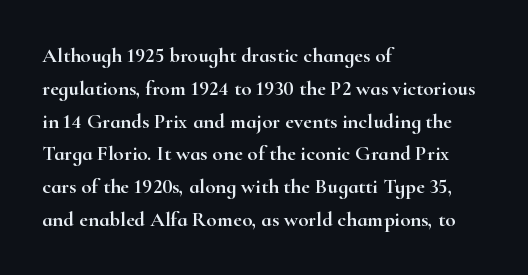
The image shows 21 px text type, upright; set left-aligned, normal line spacing (1.56x), normal letter spacing, not underlined.
